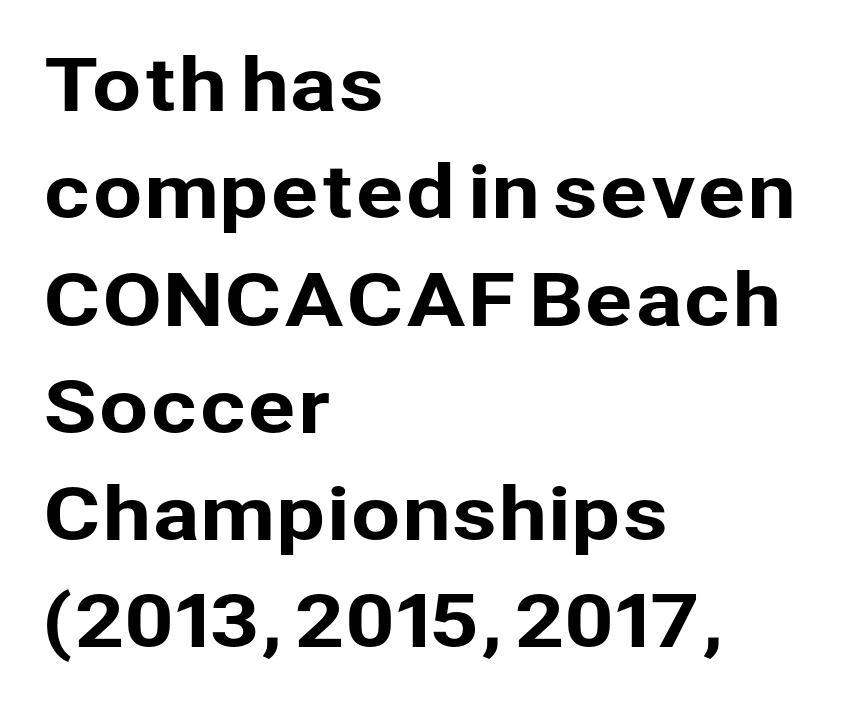
Q: Is the text italic (slanted)? A: No, it is upright.
Q: Is the typeface a serif or a sans-serif typeface? A: Sans-serif.
Q: Is the text underlined? A: No.
Q: How is the paragraph aligned? A: Left-aligned.
Q: Is the spacing between letters normal or unusually wide? A: Normal.
Q: Is the spacing between lines tight, normal or loose? A: Normal.
Q: Width (condensed, normal, or wide)? A: Normal.
Q: Stroke contrast? A: Low.
Q: x-height? A: Medium.
Q: Monospaced? A: No.
